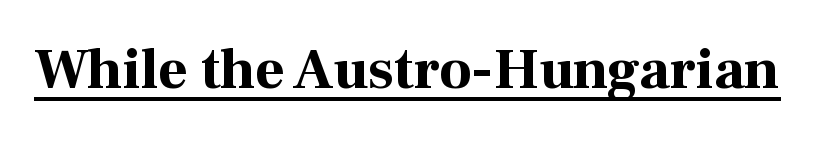
Q: Is the text bold? A: Yes.
Q: Is the text italic (slanted)? A: No, it is upright.
Q: Is the typeface a serif or a sans-serif typeface? A: Serif.
Q: Is the text underlined? A: Yes.
Q: Is the spacing between letters normal or unusually wide? A: Normal.
Q: Width (condensed, normal, or wide)? A: Normal.
Q: Stroke contrast? A: High.
Q: x-height? A: Medium.
Q: Monospaced? A: No.
